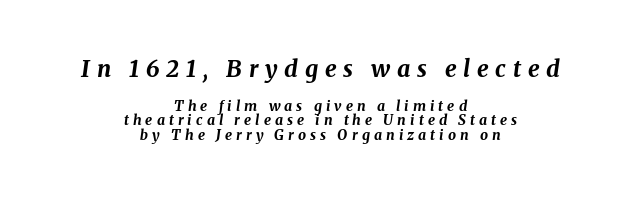
Each glyph is drawn with heavy, bold strokes. The passage shown is not underscored anywhere. Leftover space on each line is divided equally before and after the words. Posture: slanted. Students, observe: this is what under-led, compact text looks like. These two chunks differ in scale, with the top chunk taking the larger measure.
